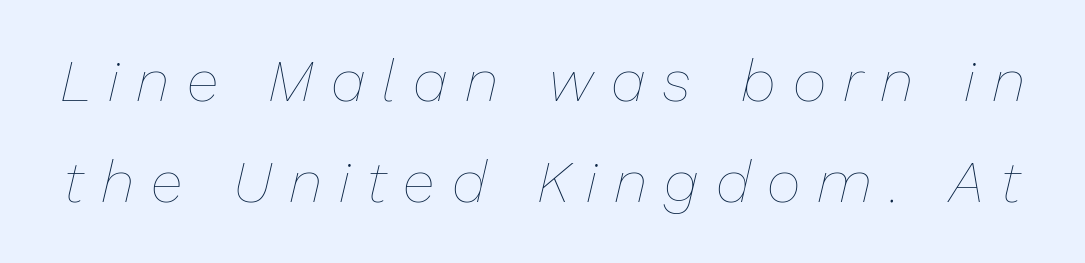
The image shows 59 px thin type, italic (leaning right); set line spacing 1.71x, unusually wide letter spacing (+0.29 em), not underlined; low stroke contrast and a medium x-height.
